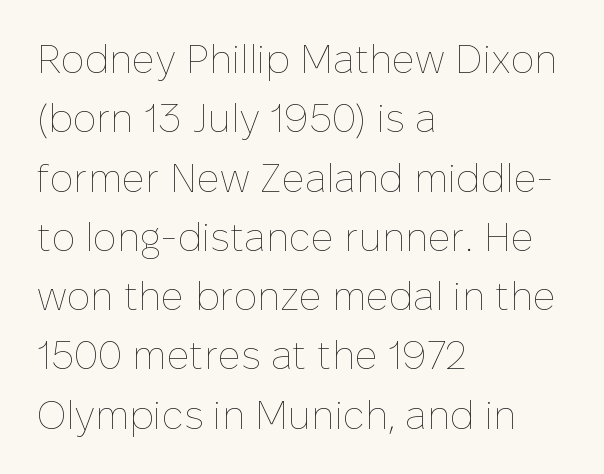
{"italic": "no", "bold": "no", "weight": "thin", "width": "normal", "stroke_contrast": "low", "x_height": "medium", "monospaced": "no", "underline": "no", "align": "left", "line_spacing": "normal", "line_spacing_ratio": 1.52, "letter_spacing": "normal", "letter_spacing_em": 0.0, "glyph_px": 39}
